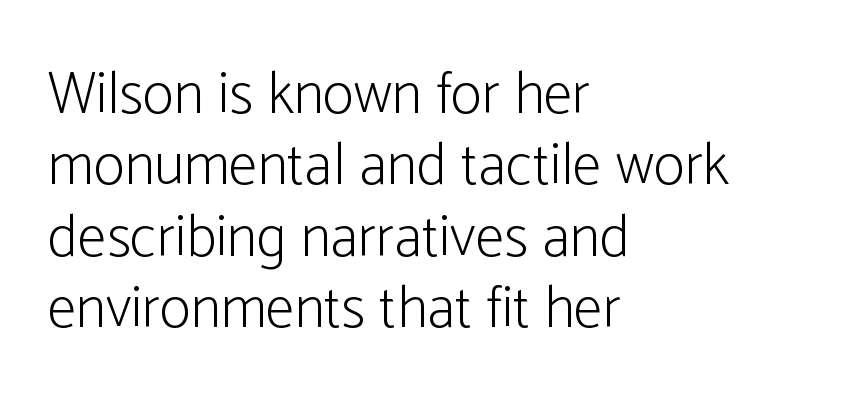
Q: Is the text bold? A: No.
Q: Is the text italic (slanted)? A: No, it is upright.
Q: Is the typeface a serif or a sans-serif typeface? A: Sans-serif.
Q: Is the text underlined? A: No.
Q: How is the paragraph aligned? A: Left-aligned.
Q: Is the spacing between letters normal or unusually wide? A: Normal.
Q: Width (condensed, normal, or wide)? A: Condensed.
Q: Stroke contrast? A: Low.
Q: x-height? A: Medium.
Q: Monospaced? A: No.
